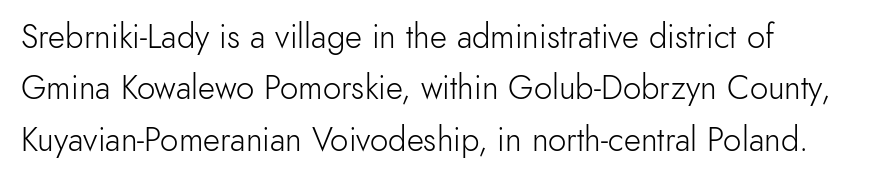
The horizontal fit of the characters is conventional and even. Underline: absent. Heft: none added — not bold. The face used here is a sans, in the tradition of grotesques and geometrics. Every character sits straight up, as roman type does.
